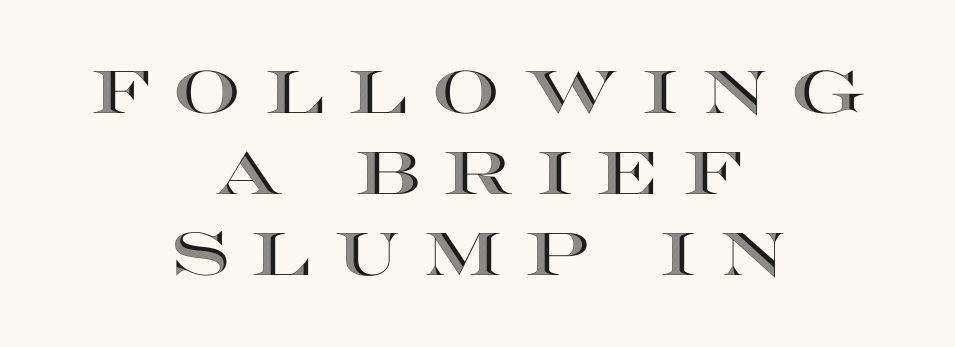
Character widths vary here, with narrow letters taking less room than wide ones. The letterforms stand isolated, each surrounded by extra space. Short and long lines alike share a common midpoint. No italicization has been applied; the sample stays upright. This block has exactly the height ordinary leading produces. Has an underline been added? It has not.
